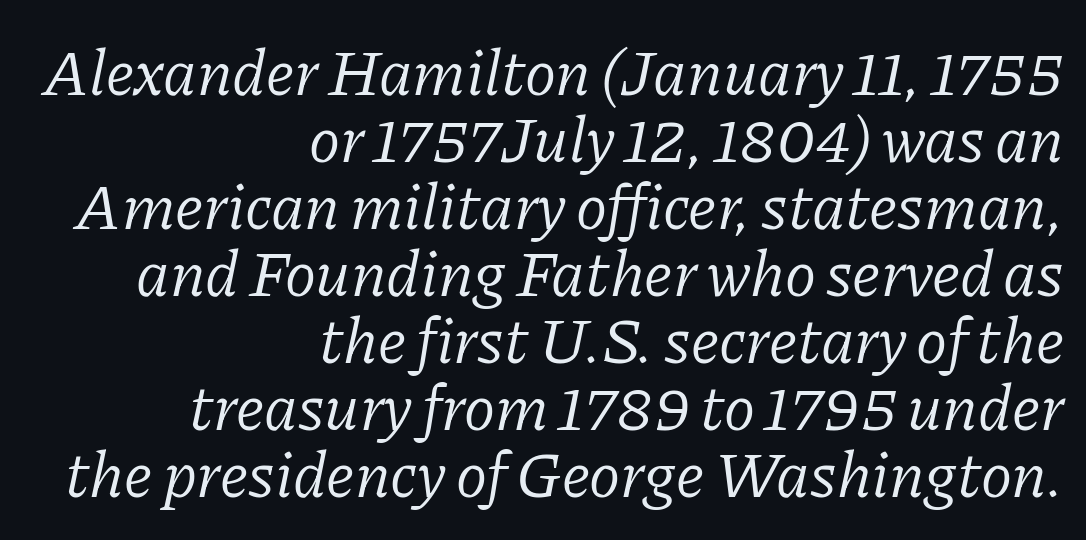
{"serif": "yes", "italic": "yes", "lean": "right", "slant_degrees": 11, "bold": "no", "weight": "light", "width": "normal", "stroke_contrast": "low", "x_height": "medium", "monospaced": "no", "underline": "no", "align": "right", "line_spacing": "tight", "line_spacing_ratio": 1.03, "letter_spacing": "normal", "letter_spacing_em": 0.0, "glyph_px": 65}
